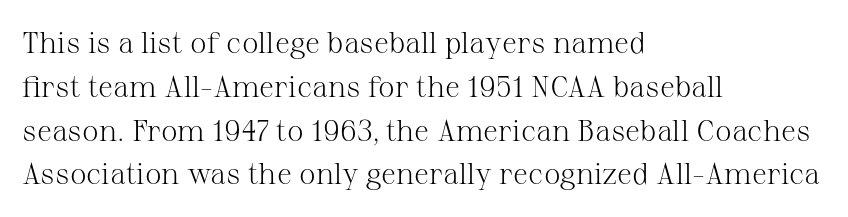
The image shows 30 px light serif type, upright; set left-aligned, normal line spacing (1.46x), normal letter spacing, not underlined; medium stroke contrast and a medium x-height.
